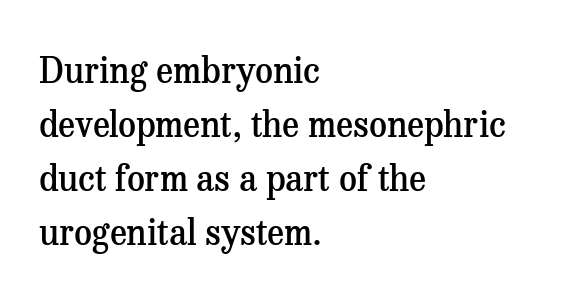
Q: Is the text bold? A: Semi-bold.
Q: Is the text italic (slanted)? A: No, it is upright.
Q: Is the typeface a serif or a sans-serif typeface? A: Serif.
Q: Is the text underlined? A: No.
Q: How is the paragraph aligned? A: Left-aligned.
Q: Is the spacing between letters normal or unusually wide? A: Normal.
Q: Is the spacing between lines tight, normal or loose? A: Normal.
Q: Width (condensed, normal, or wide)? A: Normal.
Q: Stroke contrast? A: Medium.
Q: x-height? A: Medium.
Q: Monospaced? A: No.
